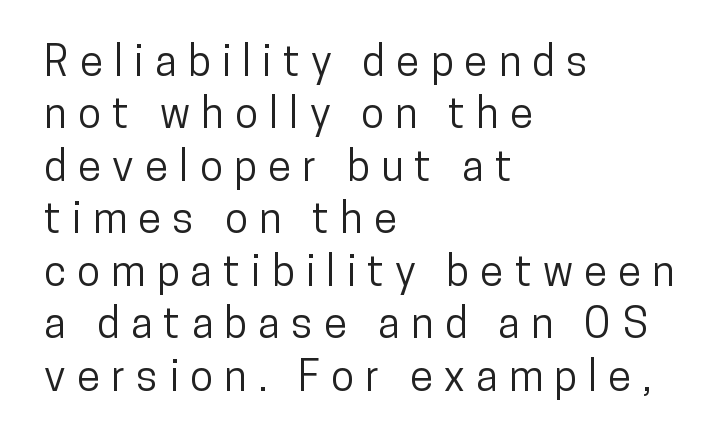
Looks like regular typesetting: each glyph gets only the width it needs. Between one letter and the next there's a generous, obvious gap. Vertical strokes here are truly vertical. The glyphs in this specimen are sans serif. This rendering features lettering with no underline. Reading down the block, your eye returns to a fixed left position each line.
